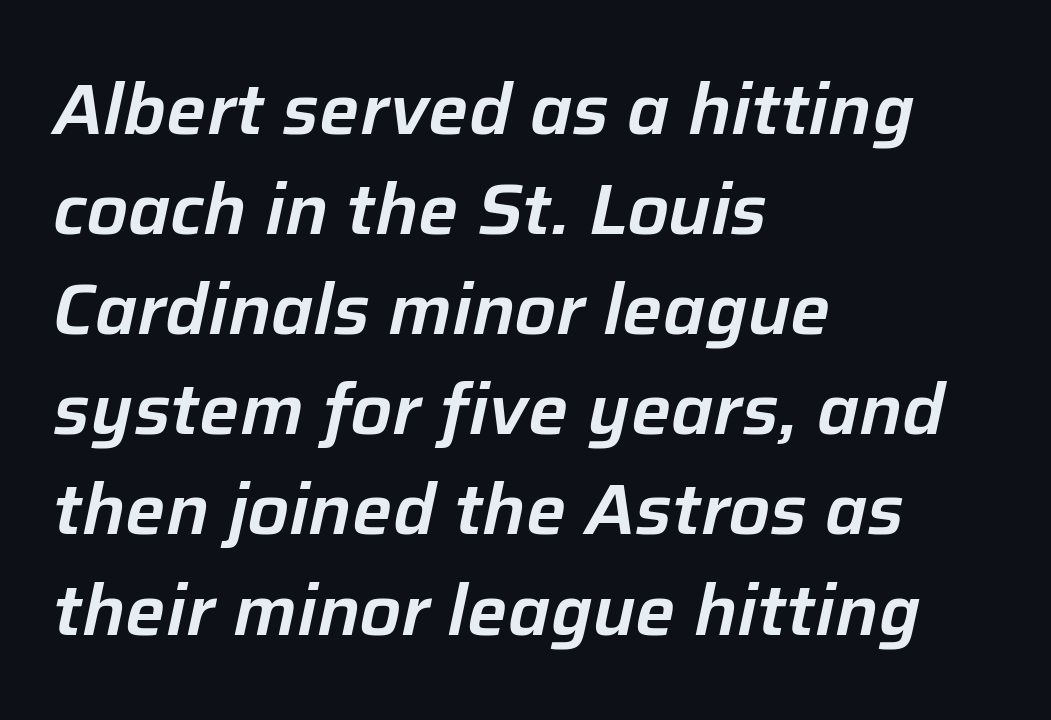
Q: Is the text italic (slanted)? A: Yes, it leans right by about 12 degrees.
Q: Is the text underlined? A: No.
Q: How is the paragraph aligned? A: Left-aligned.
Q: Is the spacing between letters normal or unusually wide? A: Normal.
Q: Is the spacing between lines tight, normal or loose? A: Normal.
Q: Width (condensed, normal, or wide)? A: Normal.
Q: Stroke contrast? A: Low.
Q: x-height? A: Medium.
Q: Monospaced? A: No.
